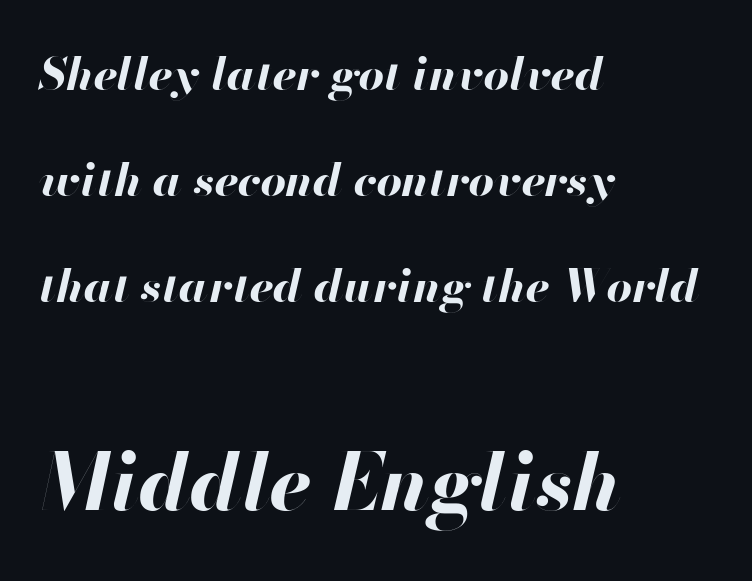
Q: Is the text bold? A: Yes.
Q: Is the text italic (slanted)? A: Yes, it leans right by about 13 degrees.
Q: Is the text underlined? A: No.
Q: How is the paragraph aligned? A: Left-aligned.
Q: Is the spacing between letters normal or unusually wide? A: Normal.
Q: Is the spacing between lines tight, normal or loose? A: Loose.
Q: Which block of text is set in a larger size, the first (top) or the second (bottom)? A: The second (bottom) one.
Q: Width (condensed, normal, or wide)? A: Normal.
Q: Stroke contrast? A: High.
Q: x-height? A: Small.
Q: Monospaced? A: No.
